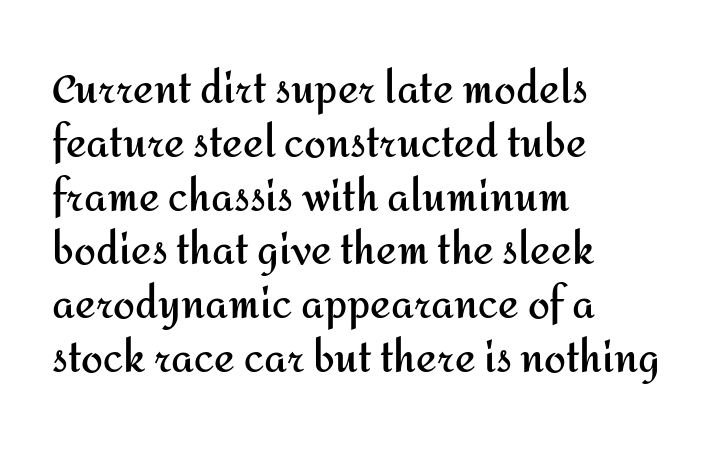
{"serif": "no", "italic": "no", "bold": "yes", "weight": "semibold", "width": "normal", "stroke_contrast": "medium", "x_height": "medium", "monospaced": "no", "underline": "no", "align": "left", "line_spacing": "normal", "line_spacing_ratio": 1.38, "letter_spacing": "normal", "letter_spacing_em": 0.0, "glyph_px": 39}
